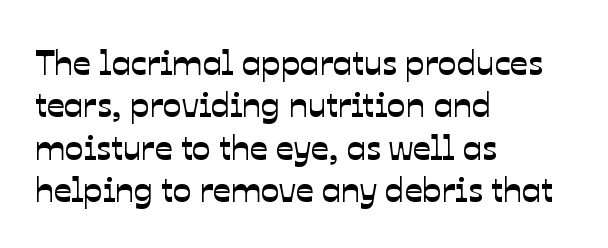
Q: Is the typeface a serif or a sans-serif typeface? A: Sans-serif.
Q: Is the text underlined? A: No.
Q: How is the paragraph aligned? A: Left-aligned.
Q: Is the spacing between letters normal or unusually wide? A: Normal.
Q: Width (condensed, normal, or wide)? A: Normal.
Q: Stroke contrast? A: Low.
Q: x-height? A: Medium.
Q: Monospaced? A: No.
